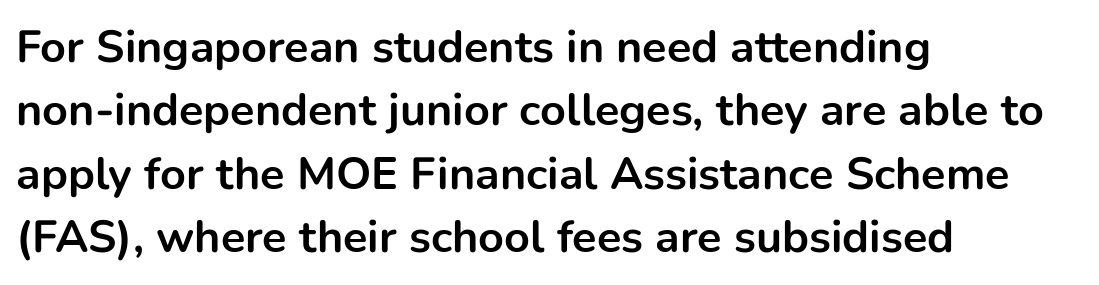
The text was rendered using a sans face with plain stroke endings. Proportional: the letters do not fall into vertical columns. Students, this is bold: see how much ink each stroke carries. Leading: standard. Honestly, there is no underline to notice here at all.
